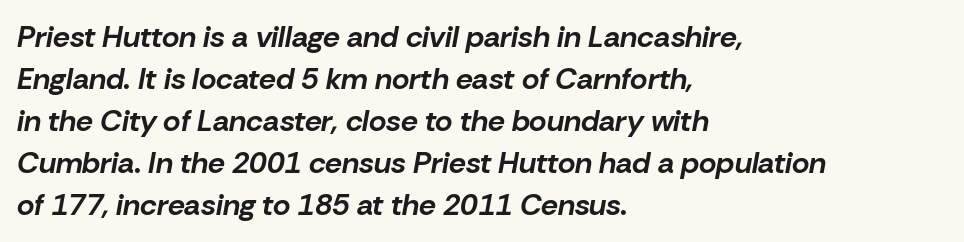
{"italic": "yes", "lean": "right", "slant_degrees": 10, "bold": "yes", "weight": "bold", "width": "normal", "stroke_contrast": "low", "x_height": "medium", "monospaced": "no", "underline": "no", "align": "left", "line_spacing": "normal", "line_spacing_ratio": 1.4, "letter_spacing": "normal", "letter_spacing_em": 0.0, "glyph_px": 30}
